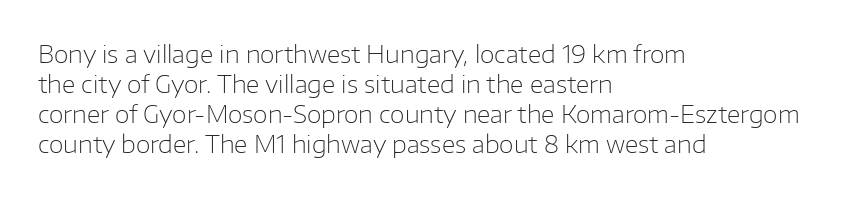
Honestly, there is no underline to notice here at all. The font's upright variant was chosen for this text. Horizontally, the lines are justified to the leading edge only. Bold? No — there's no thickening of the strokes.
